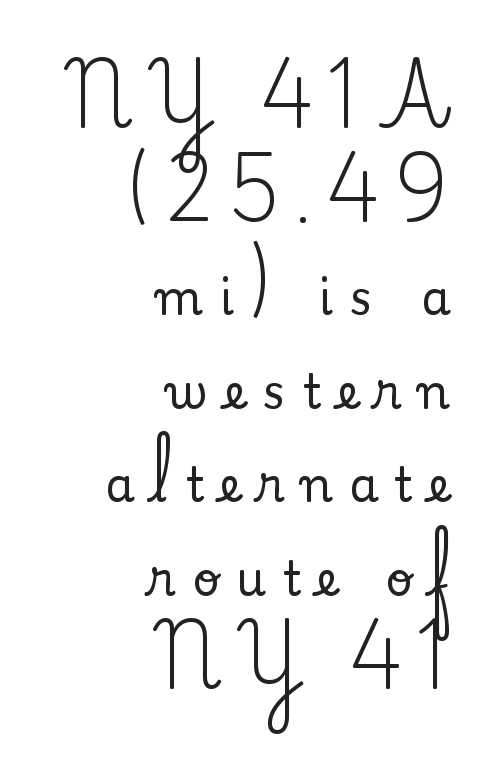
The image shows 47 px serif type, upright; set right-aligned, loose line spacing (1.99x), unusually wide letter spacing (+0.35 em), not underlined; medium stroke contrast and a small x-height.
